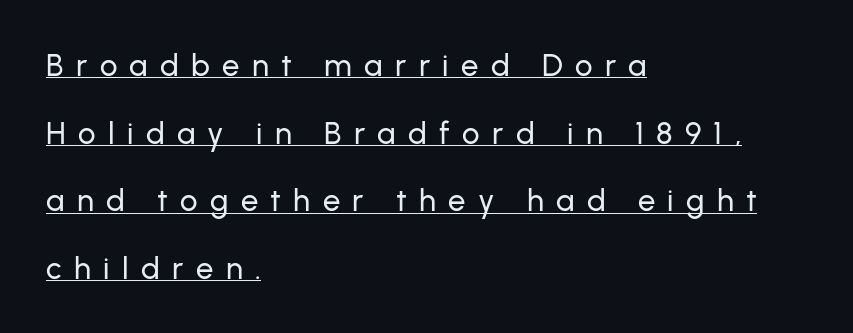
The typeface chosen for these lines omits serifs. Note the varied advance widths — an 'i' is clearly narrower than an 'm'. A typographer would call this underscored text. Interline gaps are noticeably wide in this sample. The typesetter chose a ragged-right arrangement here.
